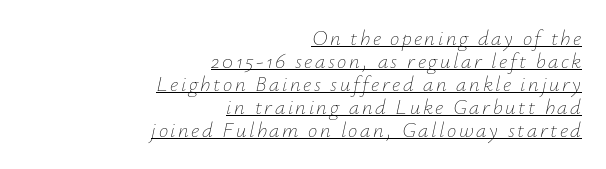
This sample uses an oblique cut, with every glyph tilted off the vertical. Visually the block forms a straight wall on the right and a jagged coastline on the left. The letters look calm and open, with moderate or lighter stems. A typesetter would call this leading minimal, almost set solid. Notice how a bar underscores the lettering throughout.
